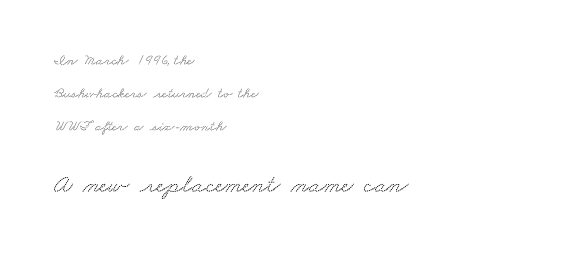
Regarding leading, the lines here are spaced well apart. The tracking reads as untouched default to a designer's eye. Each row of text sits above clean, open space. Visually the block forms a straight wall on the left and a jagged coastline on the right.
